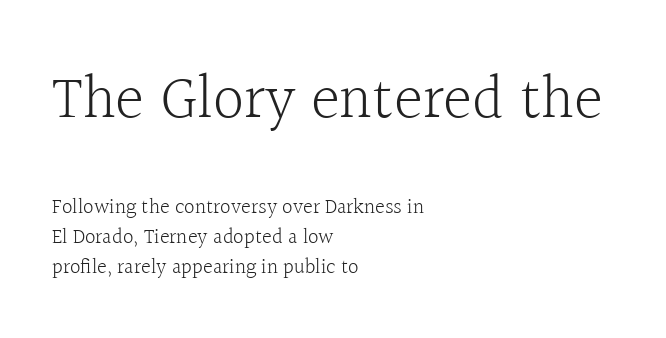
The image shows 62 px light serif type, upright; set left-aligned, normal line spacing (1.44x), normal letter spacing, not underlined; the first (top) block is 2.95x larger; a medium x-height.
